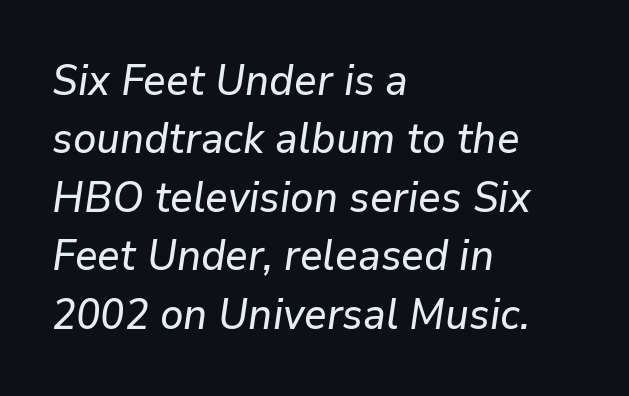
{"italic": "yes", "lean": "right", "slant_degrees": 9, "width": "normal", "stroke_contrast": "low", "x_height": "medium", "monospaced": "no", "underline": "no", "align": "left", "line_spacing": "normal", "line_spacing_ratio": 1.39, "letter_spacing": "normal", "letter_spacing_em": 0.0, "glyph_px": 42}
